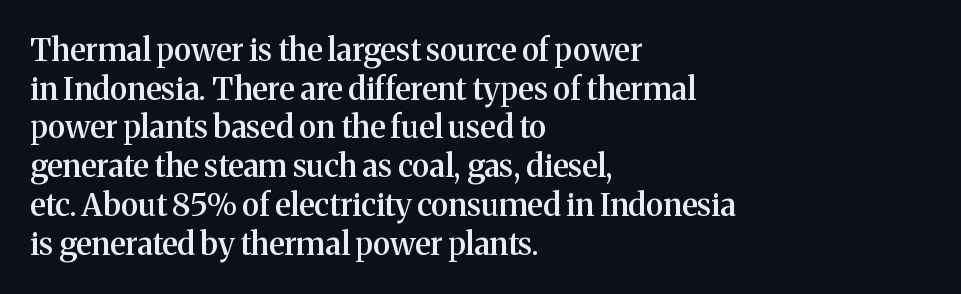
Q: Is the text bold? A: Semi-bold.
Q: Is the text italic (slanted)? A: No, it is upright.
Q: Is the typeface a serif or a sans-serif typeface? A: Serif.
Q: Is the text underlined? A: No.
Q: How is the paragraph aligned? A: Left-aligned.
Q: Is the spacing between letters normal or unusually wide? A: Normal.
Q: Is the spacing between lines tight, normal or loose? A: Normal.
Q: Width (condensed, normal, or wide)? A: Normal.
Q: Stroke contrast? A: Medium.
Q: x-height? A: Medium.
Q: Monospaced? A: No.
